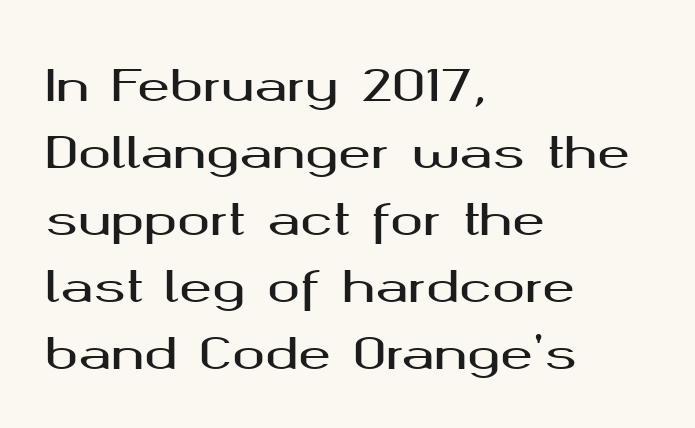
The image shows 44 px wide sans-serif type, upright; set left-aligned, normal line spacing (1.52x), normal letter spacing, not underlined; medium stroke contrast and a medium x-height.
